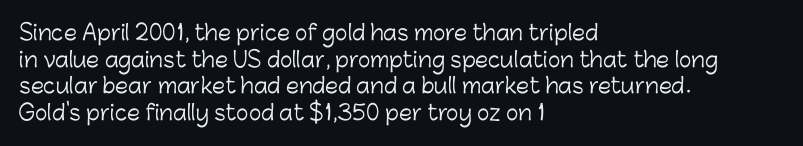
The image shows 21 px text type, upright; set left-aligned, normal line spacing (1.27x), normal letter spacing, not underlined.
